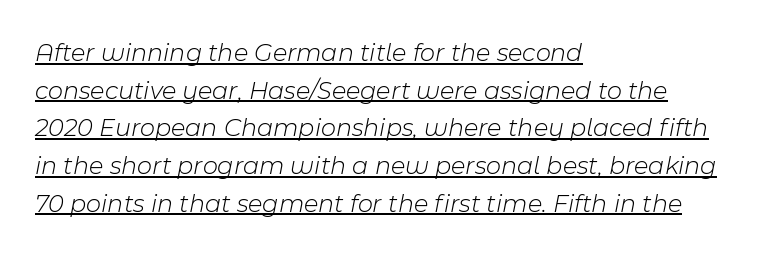
This rendering uses left alignment, leaving the right contour irregular. The specimen reads as italic at a glance. The weight would be labelled regular, book, light, or lighter still. Horizontal bands of white between lines are of average thickness.
